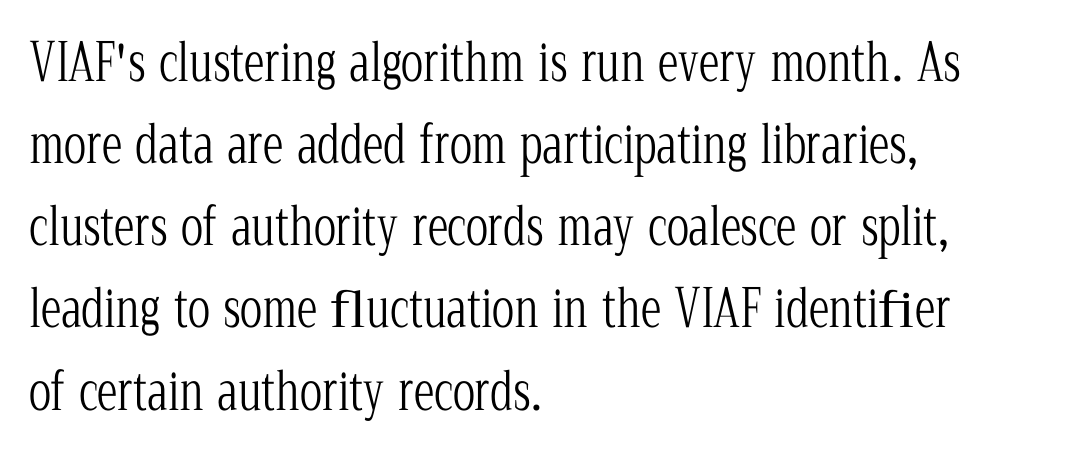
Q: Is the text bold? A: No.
Q: Is the text italic (slanted)? A: No, it is upright.
Q: Is the typeface a serif or a sans-serif typeface? A: Serif.
Q: Is the text underlined? A: No.
Q: How is the paragraph aligned? A: Left-aligned.
Q: Is the spacing between letters normal or unusually wide? A: Normal.
Q: Is the spacing between lines tight, normal or loose? A: Normal.
Q: Width (condensed, normal, or wide)? A: Condensed.
Q: Stroke contrast? A: Low.
Q: x-height? A: Medium.
Q: Monospaced? A: No.
